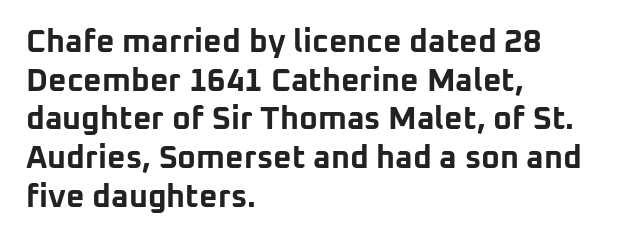
These lines are rendered in a variable-pitch font. Horizontally, the lines are justified to the leading edge only. This is the regular roman posture of the typeface. Strong, thick strokes mark this as bold type. The line texture is even and compact thanks to regular tracking. This sample uses a sans-serif face.
